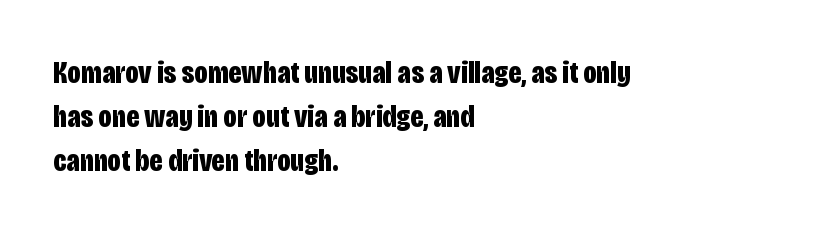
The image shows 32 px bold, condensed sans-serif type, upright; set left-aligned, normal line spacing (1.38x), normal letter spacing, not underlined; low stroke contrast and a large x-height.
